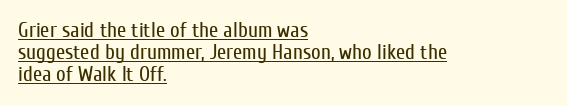
The image shows 21 px text type, upright; set left-aligned, tight line spacing (1.05x), normal letter spacing, underlined.
